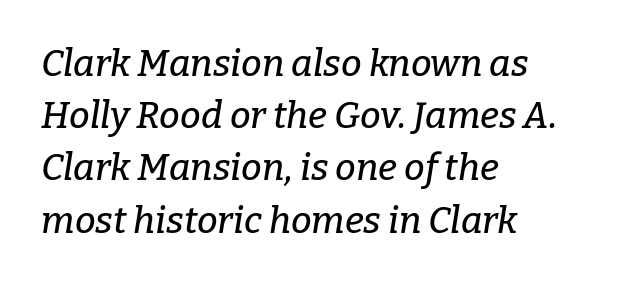
{"serif": "yes", "italic": "yes", "lean": "right", "slant_degrees": 9, "width": "normal", "stroke_contrast": "low", "x_height": "medium", "monospaced": "no", "underline": "no", "align": "left", "line_spacing": "normal", "line_spacing_ratio": 1.41, "letter_spacing": "normal", "letter_spacing_em": 0.0, "glyph_px": 37}
